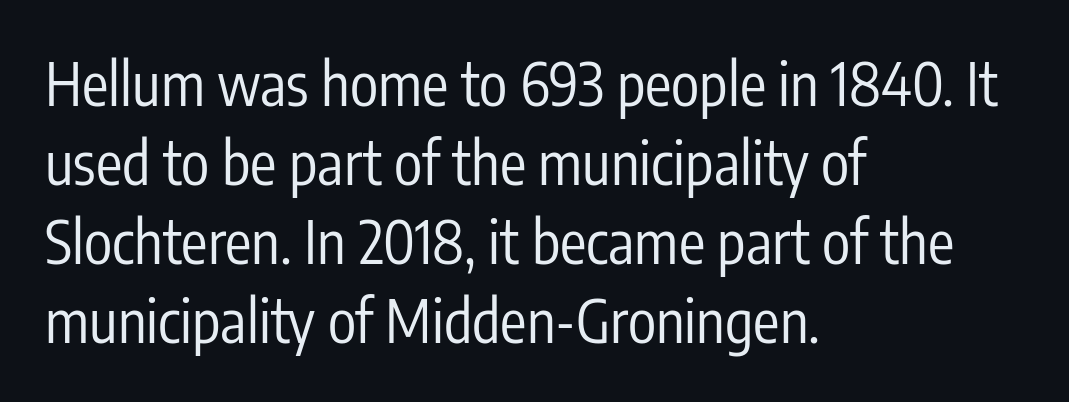
{"serif": "no", "italic": "no", "bold": "no", "weight": "regular", "width": "condensed", "stroke_contrast": "low", "x_height": "medium", "monospaced": "no", "underline": "no", "align": "left", "line_spacing": "normal", "line_spacing_ratio": 1.34, "letter_spacing": "normal", "letter_spacing_em": 0.0, "glyph_px": 59}
